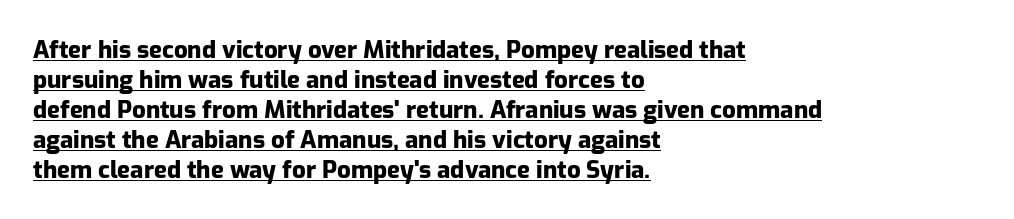
Tracking value appears to be zero — textbook default spacing. As a designer I'd log this as weight 700, bold. Has an underline been added? It has. This block has exactly the height ordinary leading produces. You can tell it's not italic because the verticals are truly vertical.
